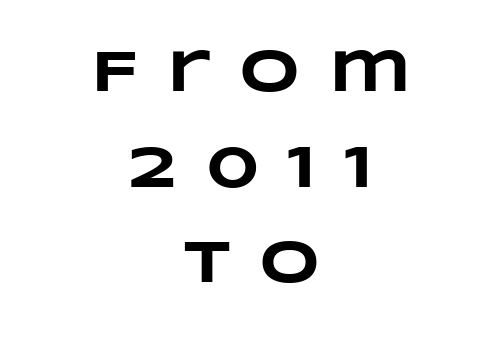
{"bold": "yes", "weight": "heavy", "width": "wide", "stroke_contrast": "low", "x_height": "large", "monospaced": "no", "underline": "no", "align": "center", "line_spacing": "normal", "line_spacing_ratio": 1.62, "letter_spacing": "wide", "letter_spacing_em": 0.49, "glyph_px": 59}
